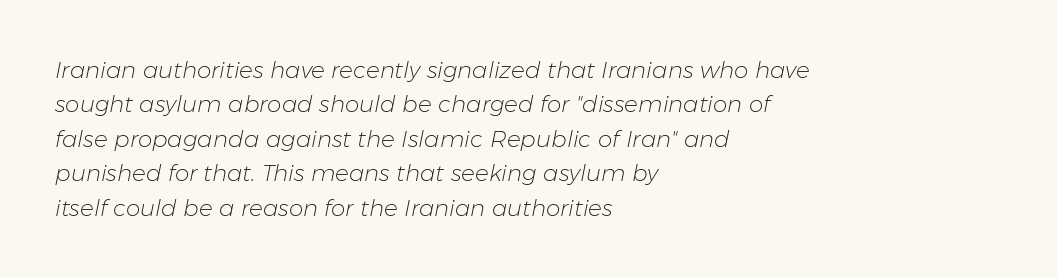
This rendering features lettering with no underline. The whole block is typeset with a tilt. Words appear dense and cohesive because spacing is normal. If you drew a ruler down the left edge, every line would touch it.
